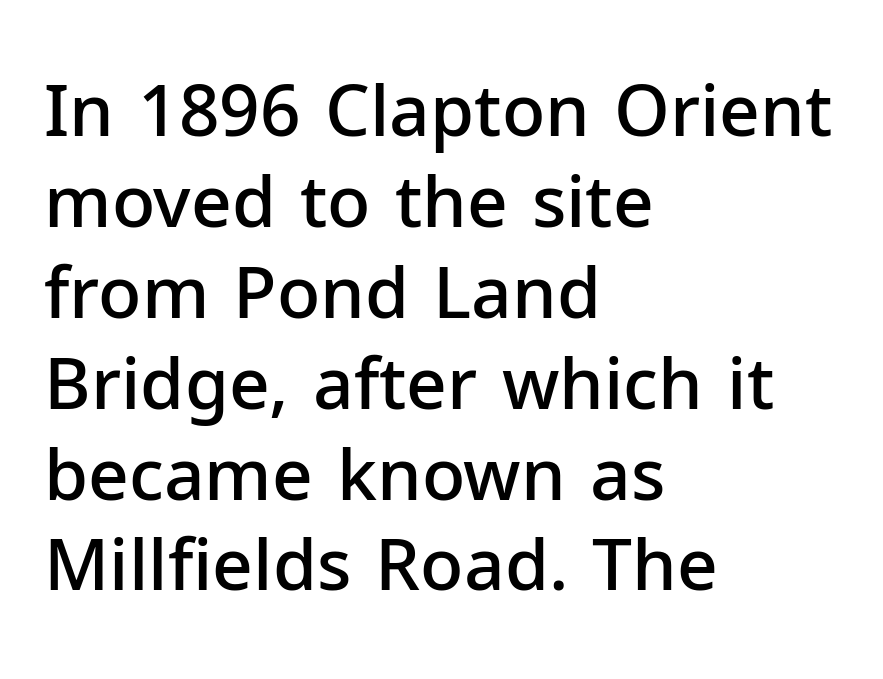
Beneath every word, the page is bare. The face used here is rendered with its standard letterfit. Italic: no, the glyphs are upright roman. Nope, no serifs anywhere on these letters. Compared with typical paragraphs, the rows here are spaced about the same.
